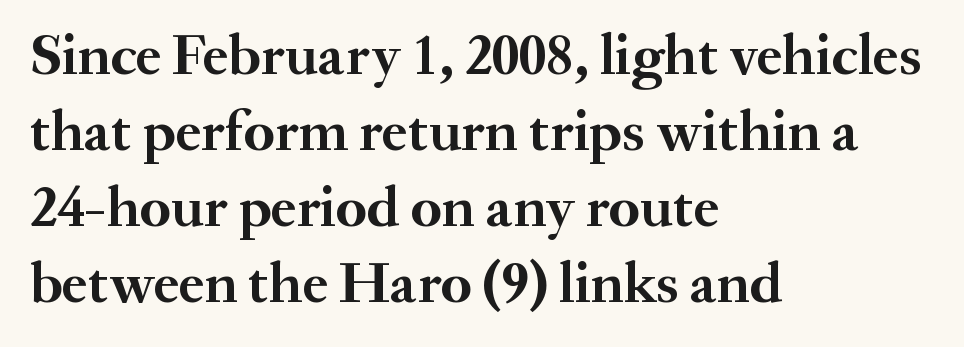
{"serif": "yes", "italic": "no", "bold": "yes", "weight": "semibold", "width": "normal", "stroke_contrast": "medium", "x_height": "small", "monospaced": "no", "underline": "no", "align": "left", "line_spacing": "normal", "line_spacing_ratio": 1.31, "letter_spacing": "normal", "letter_spacing_em": 0.0, "glyph_px": 58}
